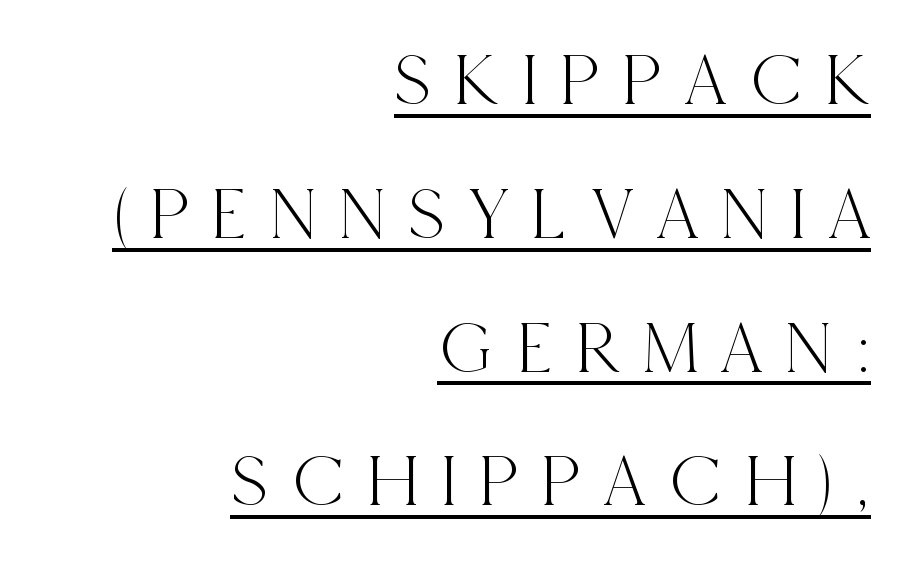
{"serif": "yes", "italic": "no", "width": "condensed", "x_height": "large", "monospaced": "no", "underline": "yes", "align": "right", "line_spacing_ratio": 1.76, "letter_spacing": "wide", "letter_spacing_em": 0.3, "glyph_px": 76}
